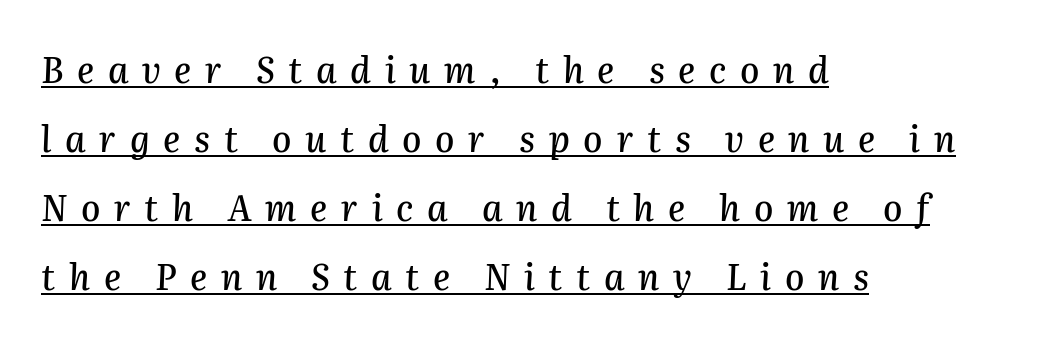
Q: Is the text italic (slanted)? A: Yes, it leans right by about 2 degrees.
Q: Is the text underlined? A: Yes.
Q: How is the paragraph aligned? A: Left-aligned.
Q: Is the spacing between letters normal or unusually wide? A: Unusually wide.
Q: Is the spacing between lines tight, normal or loose? A: Loose.
Q: Width (condensed, normal, or wide)? A: Normal.
Q: Stroke contrast? A: Medium.
Q: x-height? A: Medium.
Q: Monospaced? A: No.
